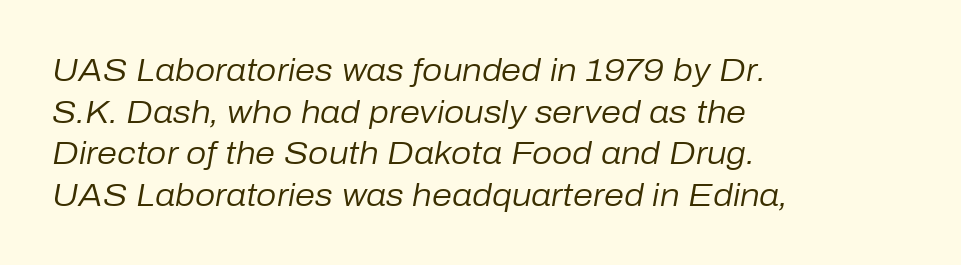
{"italic": "yes", "lean": "right", "slant_degrees": 10, "bold": "no", "weight": "regular", "width": "normal", "stroke_contrast": "low", "x_height": "medium", "monospaced": "no", "underline": "no", "align": "left", "line_spacing": "normal", "line_spacing_ratio": 1.3, "letter_spacing": "normal", "letter_spacing_em": 0.0, "glyph_px": 32}
